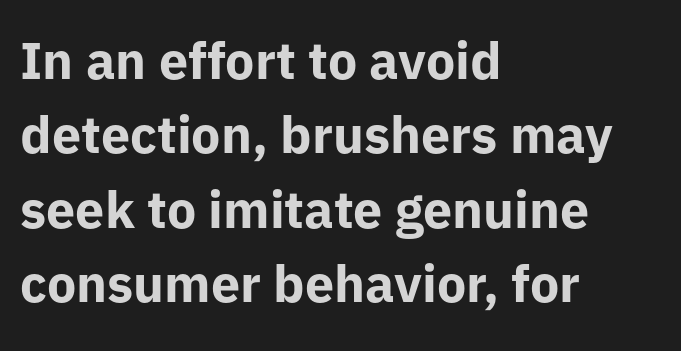
{"serif": "no", "italic": "no", "bold": "yes", "weight": "bold", "width": "normal", "stroke_contrast": "low", "x_height": "medium", "monospaced": "no", "underline": "no", "align": "left", "line_spacing": "normal", "line_spacing_ratio": 1.43, "letter_spacing": "normal", "letter_spacing_em": 0.0, "glyph_px": 52}
